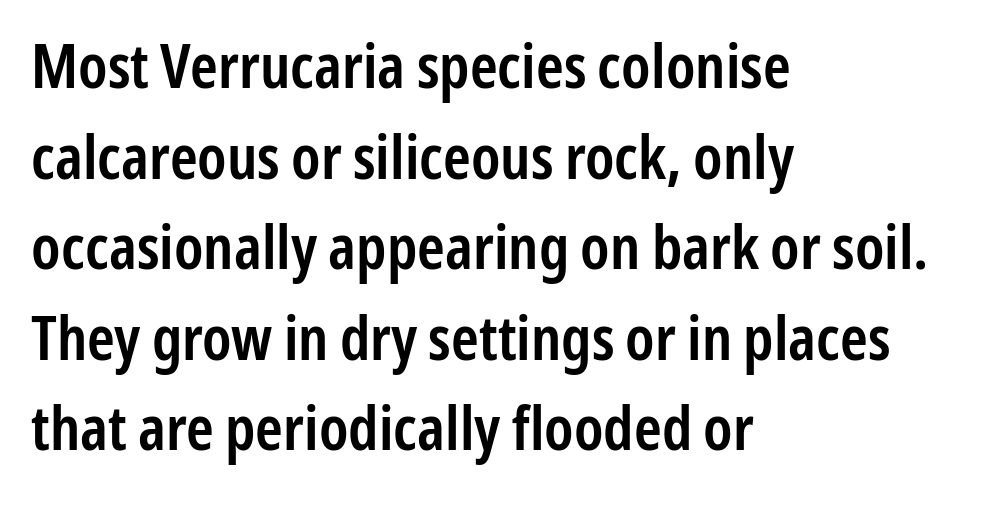
The image shows 62 px semibold, condensed sans-serif type, upright; set left-aligned, normal line spacing (1.46x), normal letter spacing, not underlined; low stroke contrast and a medium x-height.
